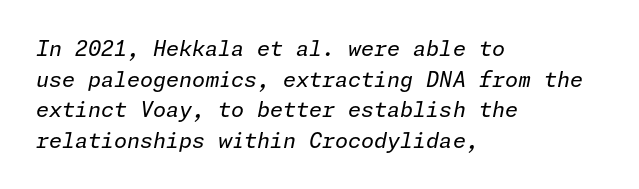
The image shows 21 px text type, italic (leaning right); set left-aligned, normal line spacing (1.46x), normal letter spacing, not underlined.
